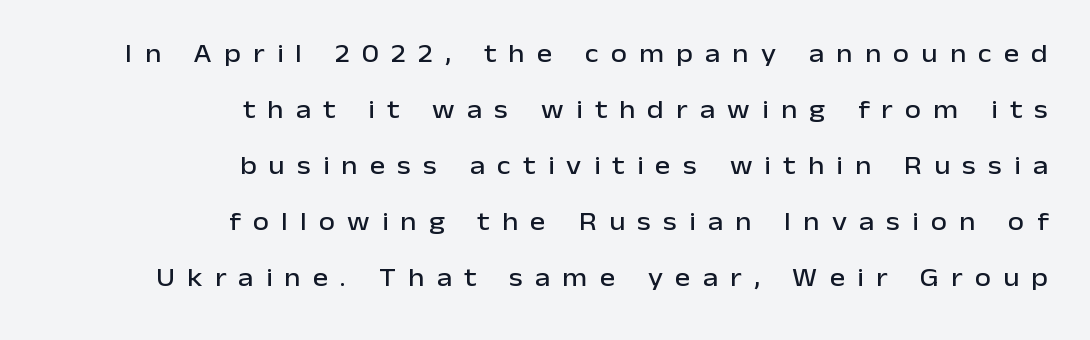
{"italic": "no", "underline": "no", "align": "right", "line_spacing": "loose", "line_spacing_ratio": 2.15, "letter_spacing": "wide", "letter_spacing_em": 0.47, "glyph_px": 26}
